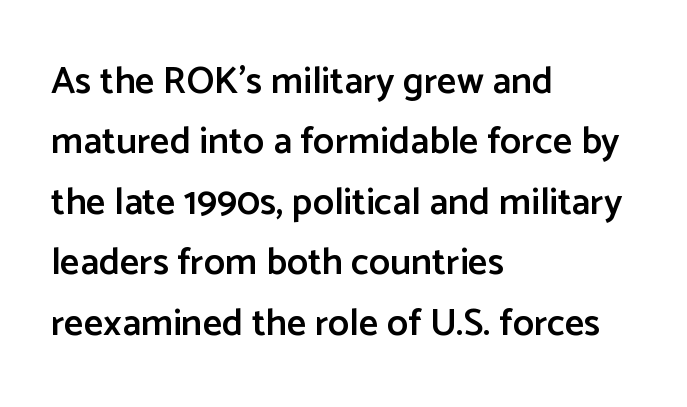
A typesetter would label this face a sans. Italic: no, the glyphs are upright roman. A classic flush-left, rag-right setting is used for this passage. You could not count columns in this text — the font is proportionally spaced. What stands out about the letter spacing? Nothing — it is the standard amount.
